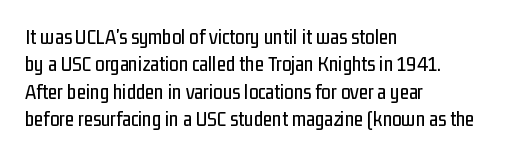
The image shows 21 px text type, upright; set left-aligned, normal line spacing (1.3x), normal letter spacing, not underlined.
